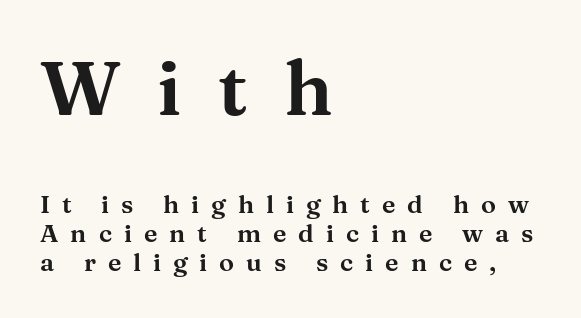
The image shows 76 px wide serif type, upright; set left-aligned, tight line spacing (1.15x), unusually wide letter spacing (+0.48 em), not underlined; the first (top) block is 3.04x larger; medium stroke contrast and a medium x-height.
